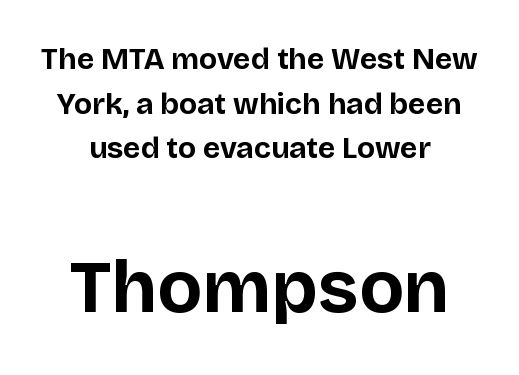
Q: Is the text bold? A: Yes.
Q: Is the text italic (slanted)? A: No, it is upright.
Q: Is the typeface a serif or a sans-serif typeface? A: Sans-serif.
Q: Is the text underlined? A: No.
Q: How is the paragraph aligned? A: Centered.
Q: Is the spacing between letters normal or unusually wide? A: Normal.
Q: Is the spacing between lines tight, normal or loose? A: Normal.
Q: Which block of text is set in a larger size, the first (top) or the second (bottom)? A: The second (bottom) one.
Q: Width (condensed, normal, or wide)? A: Normal.
Q: Stroke contrast? A: Low.
Q: x-height? A: Large.
Q: Monospaced? A: No.
